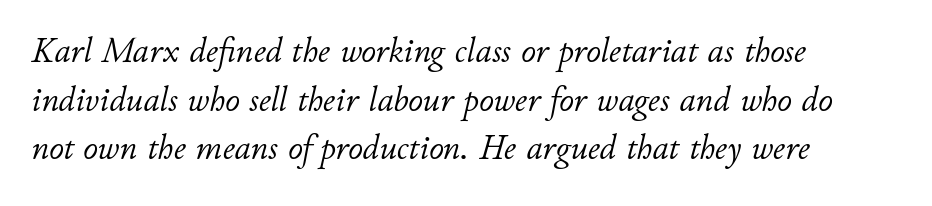
Q: Is the text bold? A: No.
Q: Is the text italic (slanted)? A: Yes, it leans right by about 11 degrees.
Q: Is the text underlined? A: No.
Q: How is the paragraph aligned? A: Left-aligned.
Q: Is the spacing between letters normal or unusually wide? A: Normal.
Q: Is the spacing between lines tight, normal or loose? A: Normal.
Q: Width (condensed, normal, or wide)? A: Normal.
Q: Stroke contrast? A: Low.
Q: x-height? A: Small.
Q: Monospaced? A: No.
